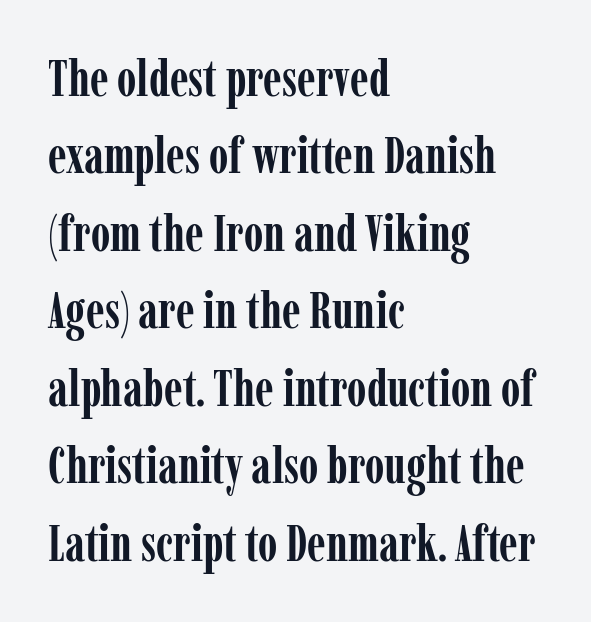
The space between consecutive lines is moderate. Rule under the text: the space is simply empty. These lines are composed in type with serifs. If you drew a line through each stem, it would be perfectly vertical. Each letter keeps its own natural width here, so spacing adapts to shape.
